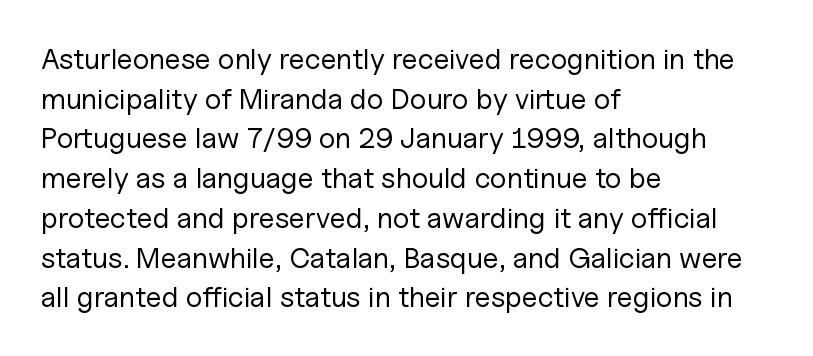
The image shows 29 px regular-weight sans-serif type, upright; set left-aligned, normal line spacing (1.37x), normal letter spacing, not underlined; low stroke contrast and a medium x-height.
